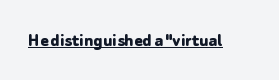
Weight: bold. Is the letter spacing exaggerated? No — it looks like the ordinary default. In designer terms, the underline attribute is active on this setting. A roman cut, with each character standing at attention.
